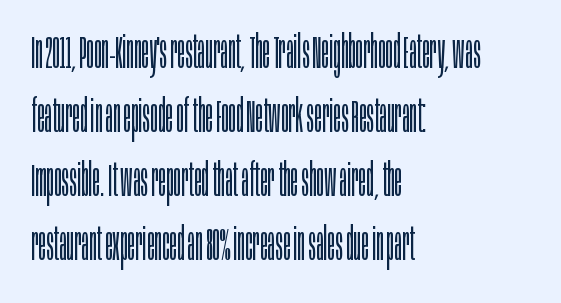
The image shows 46 px light, condensed sans-serif type, upright; set left-aligned, normal line spacing (1.39x), normal letter spacing, not underlined; low stroke contrast and a large x-height.
